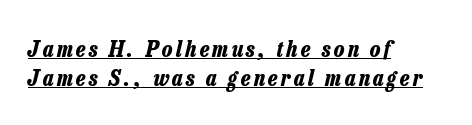
{"italic": "yes", "lean": "right", "slant_degrees": 13, "bold": "yes", "underline": "yes", "align": "left", "line_spacing": "normal", "line_spacing_ratio": 1.28, "glyph_px": 23}
